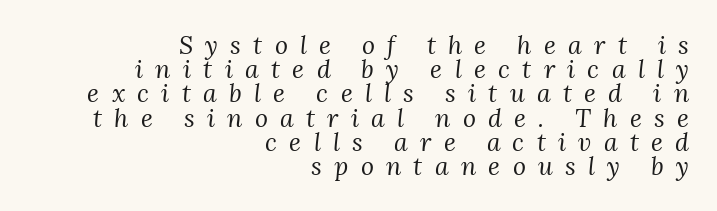
Q: Is the text bold? A: No.
Q: Is the text italic (slanted)? A: Yes, it leans right by about 3 degrees.
Q: Is the text underlined? A: No.
Q: How is the paragraph aligned? A: Right-aligned.
Q: Is the spacing between letters normal or unusually wide? A: Unusually wide.
Q: Is the spacing between lines tight, normal or loose? A: Tight.
